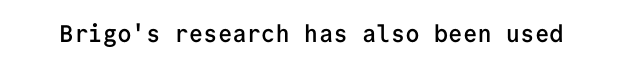
Quick note: underline off. Rendered with straight, roman letterforms. Each word holds together tightly as a unit, with standard inter-letter gaps. Slightly chunky letters — semibold, I'd say, not full bold.
